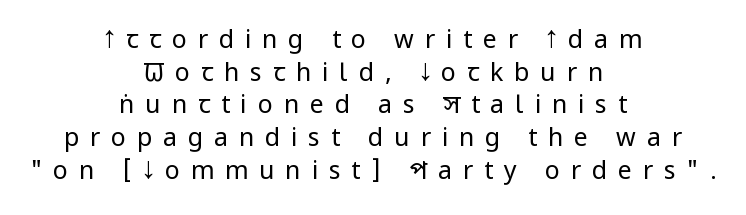
Q: Is the text bold? A: No.
Q: Is the text italic (slanted)? A: No, it is upright.
Q: Is the text underlined? A: No.
Q: How is the paragraph aligned? A: Centered.
Q: Is the spacing between letters normal or unusually wide? A: Unusually wide.
Q: Is the spacing between lines tight, normal or loose? A: Normal.
